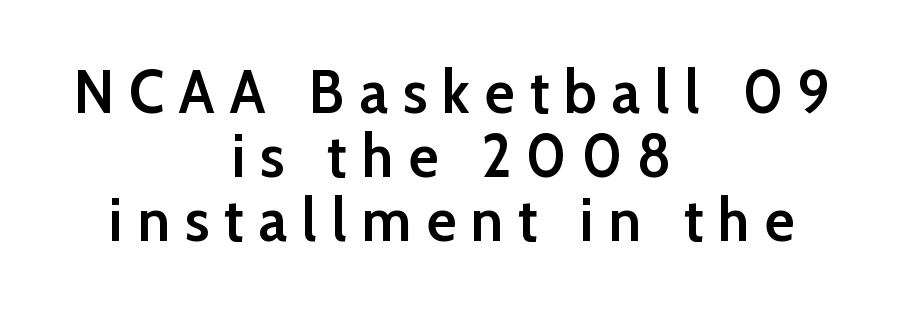
The image shows 62 px semibold sans-serif type, upright; set centered, tight line spacing (1.03x), unusually wide letter spacing (+0.24 em), not underlined; low stroke contrast and a medium x-height.
